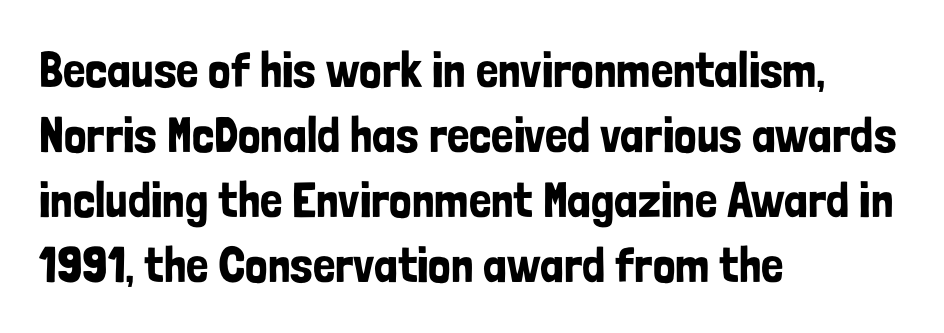
{"serif": "no", "italic": "no", "width": "condensed", "stroke_contrast": "low", "x_height": "medium", "monospaced": "no", "underline": "no", "align": "left", "line_spacing": "normal", "line_spacing_ratio": 1.3, "letter_spacing": "normal", "letter_spacing_em": 0.0, "glyph_px": 50}
